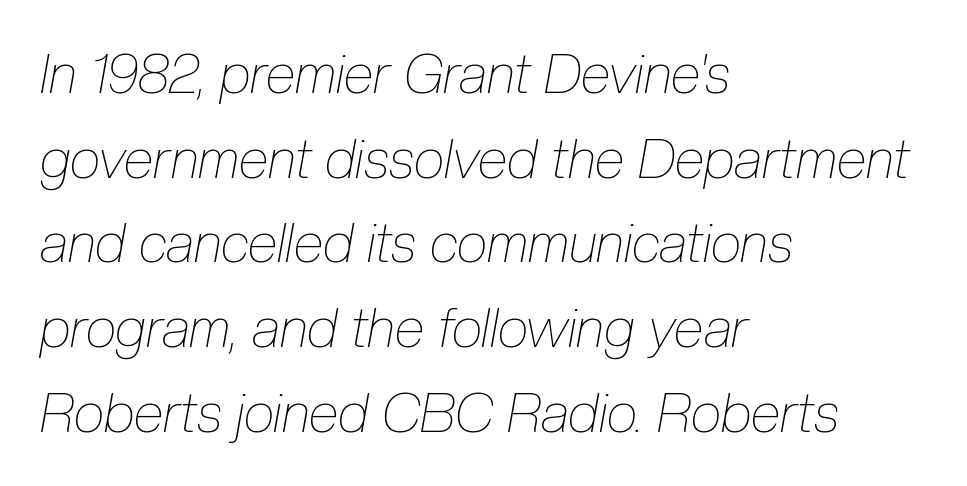
Q: Is the text bold? A: No.
Q: Is the text italic (slanted)? A: Yes, it leans right by about 10 degrees.
Q: Is the text underlined? A: No.
Q: How is the paragraph aligned? A: Left-aligned.
Q: Is the spacing between letters normal or unusually wide? A: Normal.
Q: Is the spacing between lines tight, normal or loose? A: Normal.
Q: Width (condensed, normal, or wide)? A: Condensed.
Q: Stroke contrast? A: Low.
Q: x-height? A: Medium.
Q: Monospaced? A: No.
